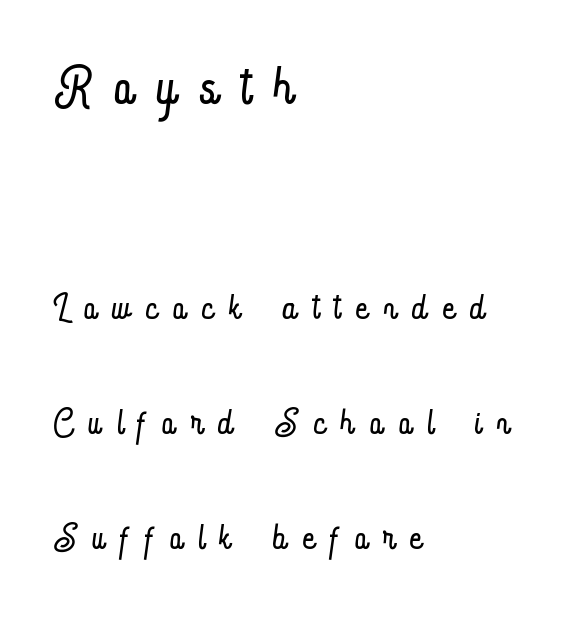
{"bold": "no", "weight": "light", "width": "condensed", "stroke_contrast": "low", "x_height": "small", "monospaced": "no", "underline": "no", "align": "left", "line_spacing": "loose", "line_spacing_ratio": 2.3, "letter_spacing": "wide", "letter_spacing_em": 0.33, "larger_block": "first", "size_ratio": 1.5, "glyph_px": 75}
